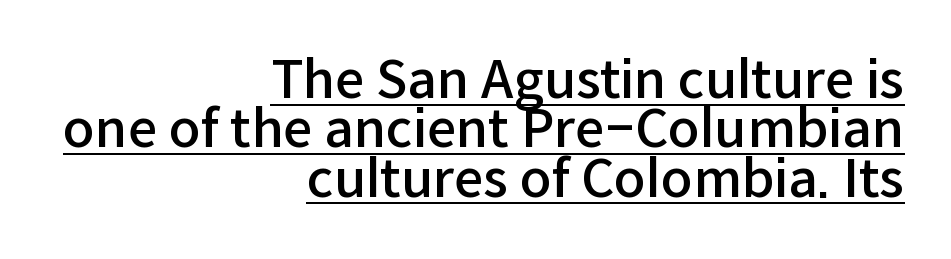
Glyph-to-glyph distance matches everyday printed text. You could not count columns in this text — the font is proportionally spaced. The words here are underlined. On the weight axis this lands at semibold, roughly 600.
